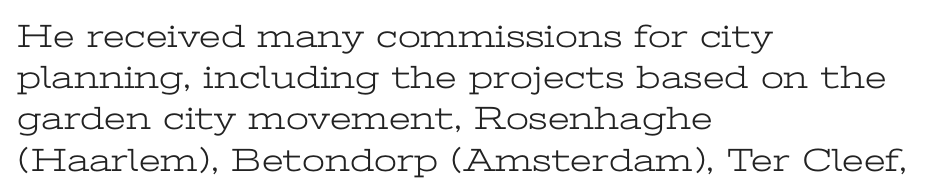
The image shows 33 px light, wide serif type, upright; set left-aligned, normal line spacing (1.25x), normal letter spacing, not underlined; low stroke contrast and a medium x-height.
